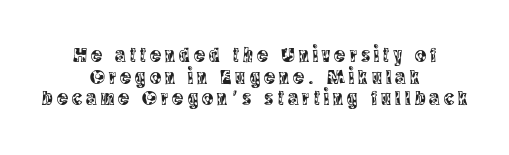
{"italic": "no", "underline": "no", "align": "center", "line_spacing": "tight", "line_spacing_ratio": 1.03, "glyph_px": 21}
